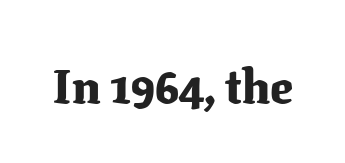
Q: Is the text bold? A: Yes.
Q: Is the text italic (slanted)? A: No, it is upright.
Q: Is the typeface a serif or a sans-serif typeface? A: Serif.
Q: Is the text underlined? A: No.
Q: Is the spacing between letters normal or unusually wide? A: Normal.
Q: Width (condensed, normal, or wide)? A: Normal.
Q: Stroke contrast? A: Medium.
Q: x-height? A: Medium.
Q: Monospaced? A: No.
